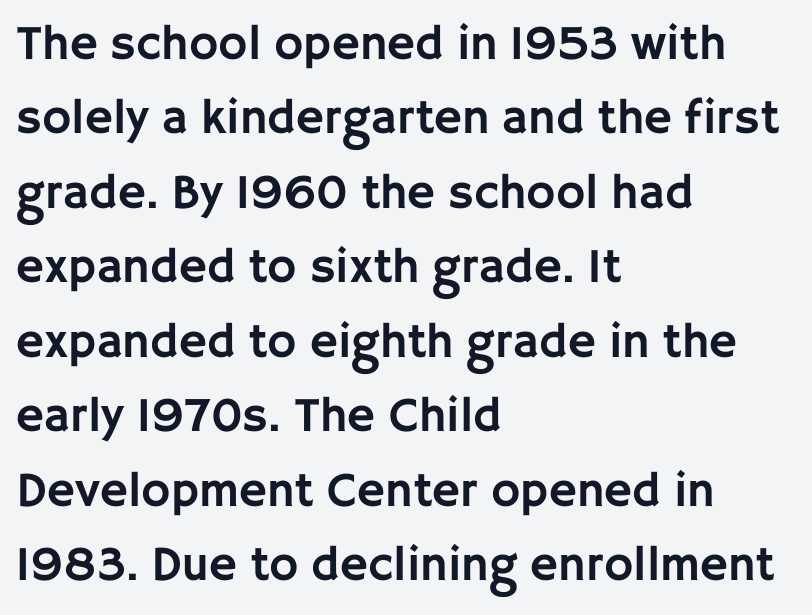
The image shows 49 px sans-serif type, upright; set left-aligned, normal line spacing (1.52x), normal letter spacing, not underlined; low stroke contrast and a large x-height.
